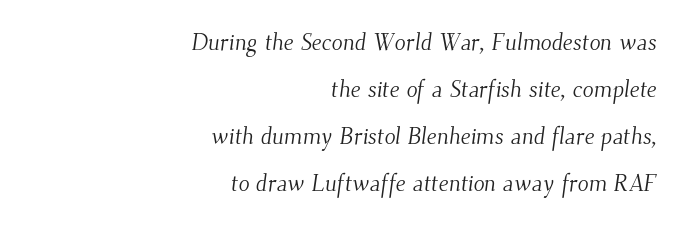
The image shows 23 px text type; set right-aligned, loose line spacing (2.05x), normal letter spacing, not underlined.
